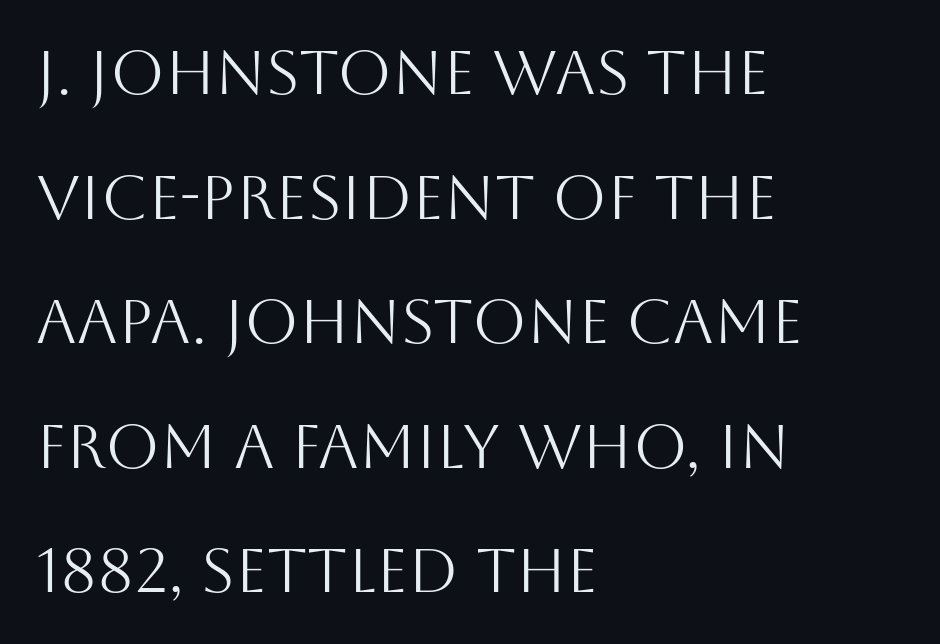
{"serif": "no", "italic": "no", "bold": "no", "weight": "light", "width": "normal", "stroke_contrast": "medium", "x_height": "large", "monospaced": "no", "underline": "no", "align": "left", "line_spacing": "loose", "line_spacing_ratio": 2.01, "letter_spacing": "normal", "letter_spacing_em": 0.0, "glyph_px": 62}
